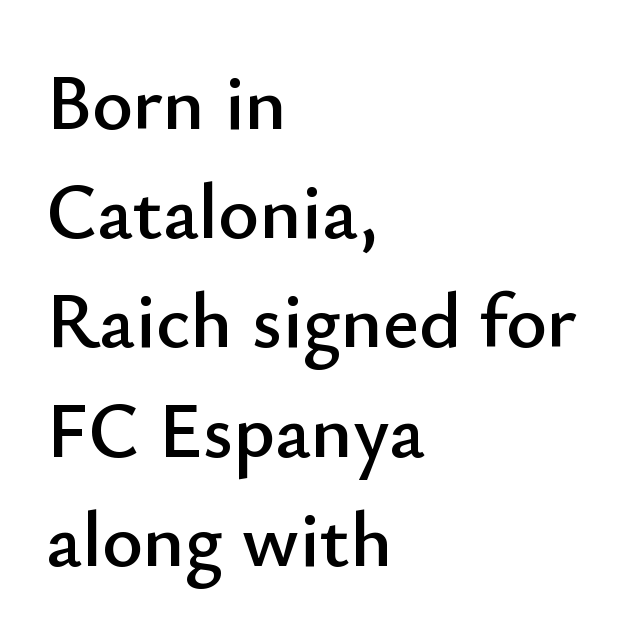
Does the type have serifs? No, each stem ends abruptly. In terms of leading, this rendering sits right in the middle. Quick note: underline off. These lines are rendered in a variable-pitch font.
